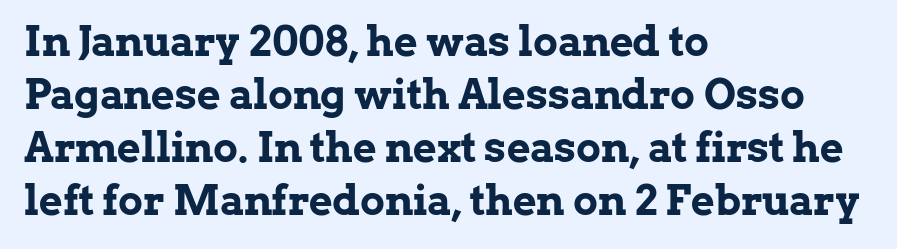
The image shows 41 px bold serif type, upright; set left-aligned, normal line spacing (1.29x), normal letter spacing, not underlined; low stroke contrast and a medium x-height.
